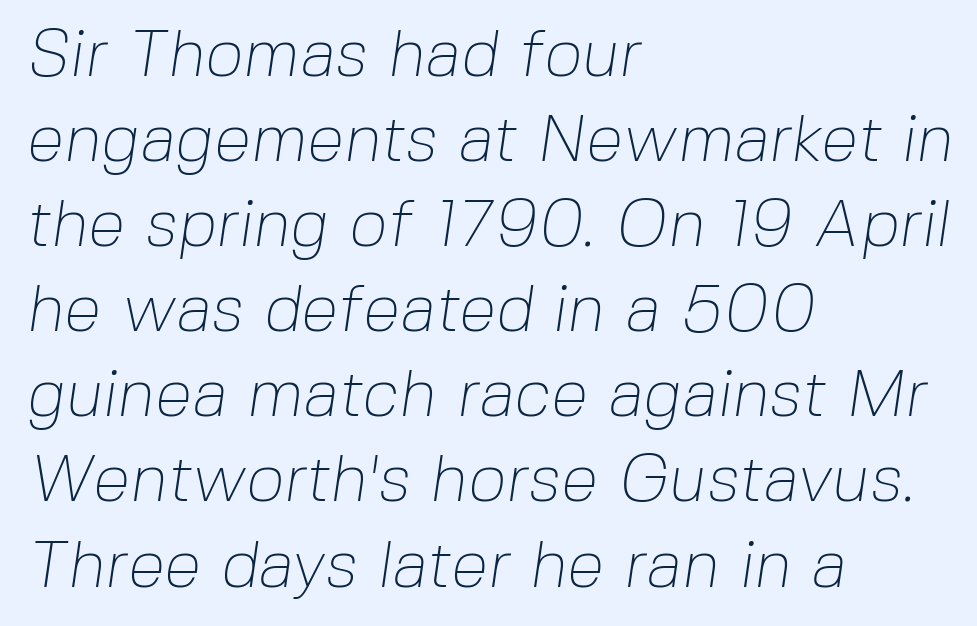
Is the type heavy? It reads as light-to-regular instead. A typesetter would call this proportional, since set widths differ per character. A bare baseline throughout the passage. The text block is weighted toward the left margin, trailing off unevenly rightward. Nobody touched the tracking dial on this one.
